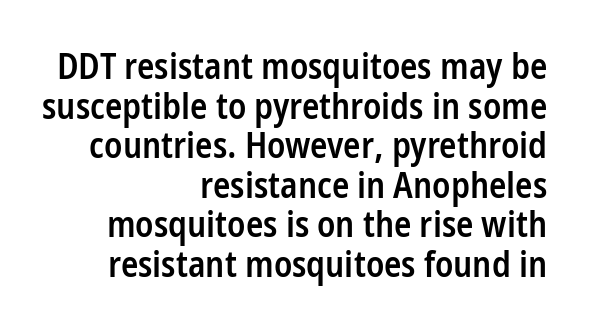
The image shows 36 px semibold, condensed sans-serif type, upright; set right-aligned, tight line spacing (1.1x), normal letter spacing, not underlined; low stroke contrast and a medium x-height.
